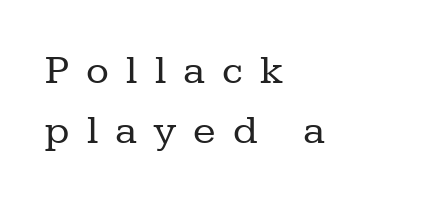
Q: Is the text bold? A: No.
Q: Is the text italic (slanted)? A: No, it is upright.
Q: Is the typeface a serif or a sans-serif typeface? A: Serif.
Q: Is the text underlined? A: No.
Q: How is the paragraph aligned? A: Left-aligned.
Q: Is the spacing between letters normal or unusually wide? A: Unusually wide.
Q: Is the spacing between lines tight, normal or loose? A: Normal.
Q: Width (condensed, normal, or wide)? A: Normal.
Q: Stroke contrast? A: Low.
Q: x-height? A: Medium.
Q: Monospaced? A: No.
